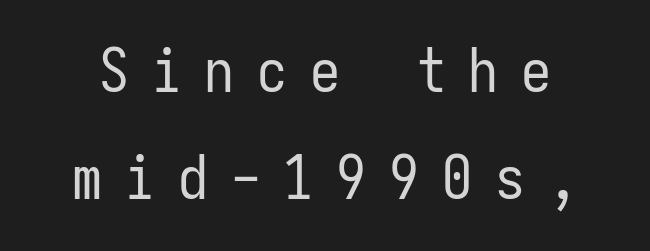
Q: Is the text bold? A: No.
Q: Is the text italic (slanted)? A: No, it is upright.
Q: Is the typeface a serif or a sans-serif typeface? A: Sans-serif.
Q: Is the text underlined? A: No.
Q: Is the spacing between letters normal or unusually wide? A: Unusually wide.
Q: Width (condensed, normal, or wide)? A: Condensed.
Q: Stroke contrast? A: Low.
Q: x-height? A: Medium.
Q: Monospaced? A: Yes.
